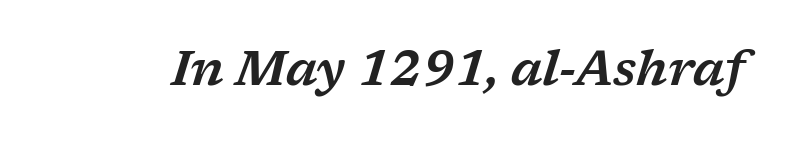
A typesetter would call this zero additional tracking. Does the type have serifs? Yes, each stem ends in a small foot. A typesetter would call this proportional, since set widths differ per character. The rendering applies a slant to the glyphs. Underlining? Definitely not there.
